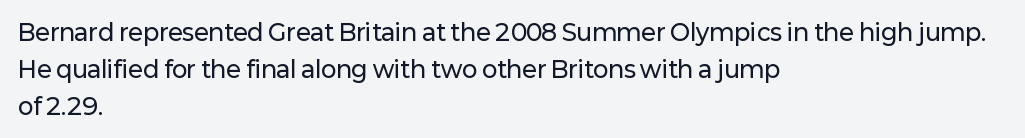
Every character sits straight up, as roman type does. Where is the straight margin? On the left. The rendering uses a moderate line-height, typical for paragraphs. Just letters on the line, the space beneath them empty. Compared with typical body copy, the letter spacing here is the same.
